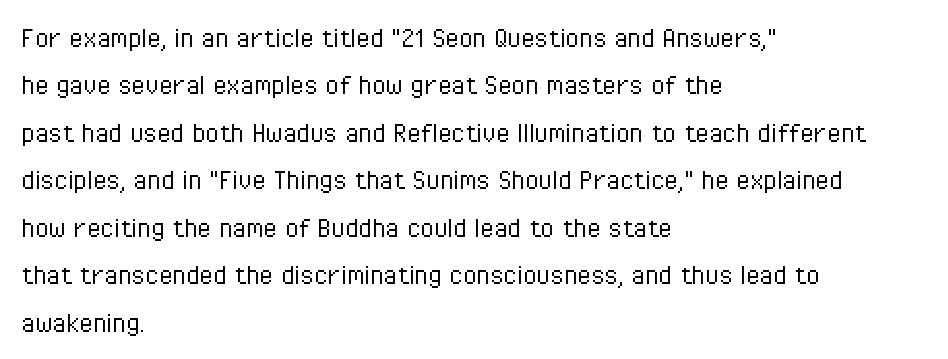
The image shows 31 px light, condensed sans-serif type, upright; set left-aligned, normal line spacing (1.53x), normal letter spacing, not underlined; low stroke contrast and a medium x-height.
